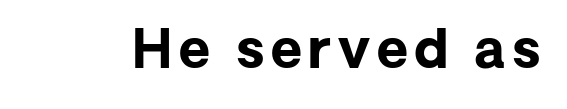
The image shows 54 px bold sans-serif type, upright; set not underlined; low stroke contrast and a medium x-height.
